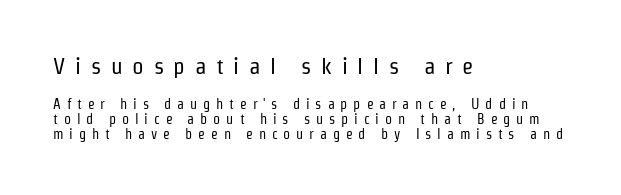
{"italic": "no", "bold": "no", "underline": "no", "align": "left", "line_spacing": "tight", "line_spacing_ratio": 1.07, "letter_spacing": "wide", "letter_spacing_em": 0.42, "larger_block": "first", "size_ratio": 1.64, "glyph_px": 23}
